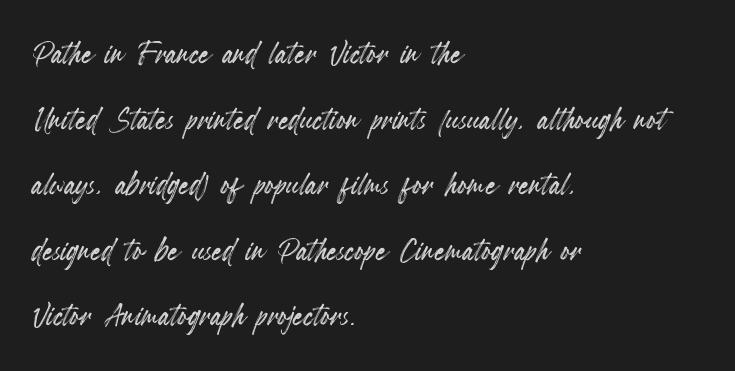
{"width": "condensed", "x_height": "small", "monospaced": "no", "underline": "no", "align": "left", "line_spacing": "normal", "line_spacing_ratio": 1.6, "letter_spacing": "normal", "letter_spacing_em": 0.0, "glyph_px": 41}
